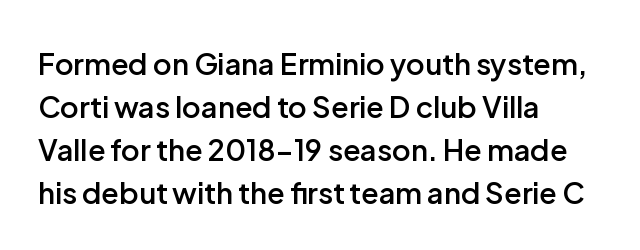
{"serif": "no", "italic": "no", "bold": "semi", "weight": "semibold", "width": "normal", "stroke_contrast": "low", "x_height": "medium", "monospaced": "no", "underline": "no", "align": "left", "line_spacing": "normal", "line_spacing_ratio": 1.48, "letter_spacing": "normal", "letter_spacing_em": 0.0, "glyph_px": 29}
